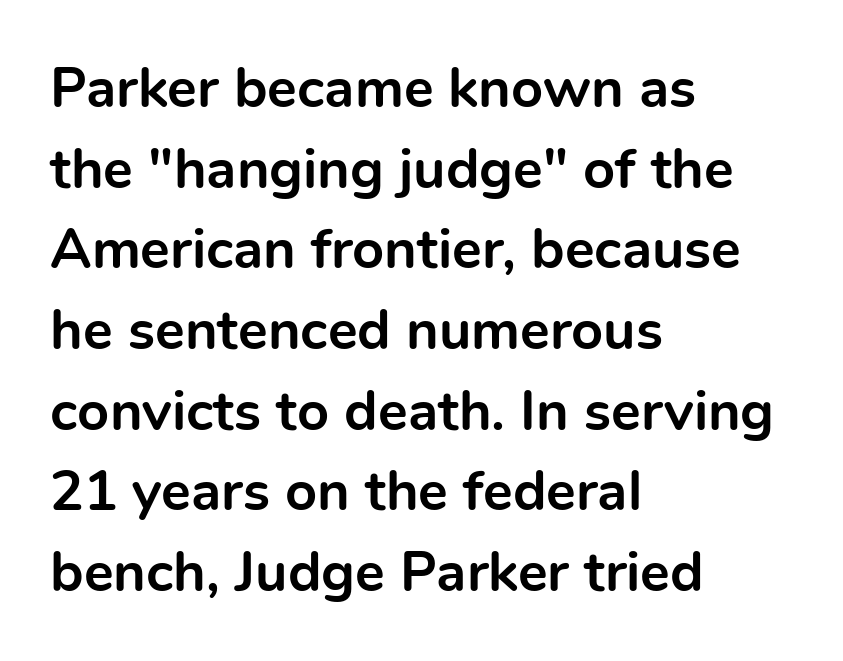
{"serif": "no", "italic": "no", "bold": "yes", "weight": "bold", "width": "normal", "x_height": "medium", "monospaced": "no", "underline": "no", "align": "left", "line_spacing": "normal", "line_spacing_ratio": 1.44, "letter_spacing": "normal", "letter_spacing_em": 0.0, "glyph_px": 56}
